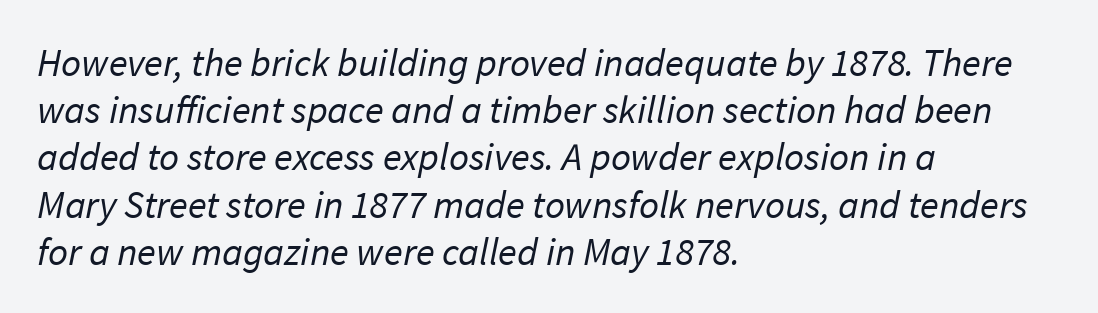
The image shows 39 px regular-weight sans-serif type; set left-aligned, line spacing 1.21x, normal letter spacing, not underlined; low stroke contrast and a medium x-height.
